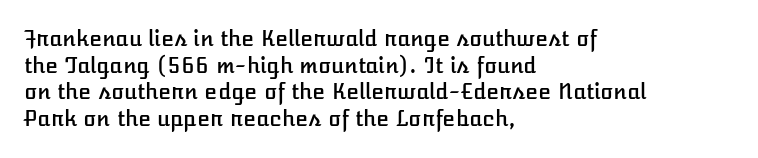
Successive baselines arrive at the customary interval. The space directly below the letters is spotless. The face used here is rendered with its standard letterfit. The rendering anchors every line to the left-hand side.
